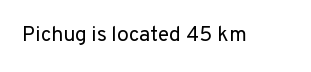
{"italic": "no", "bold": "no", "underline": "no", "letter_spacing": "normal", "letter_spacing_em": 0.0, "glyph_px": 21}
